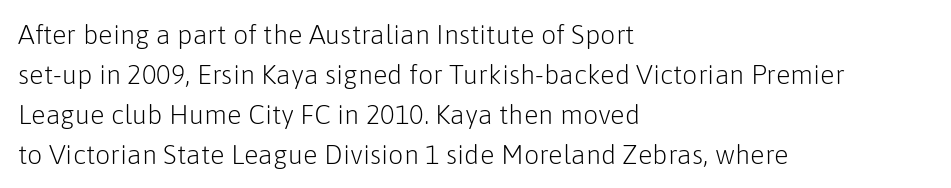
The image shows 27 px text type, upright; set left-aligned, normal line spacing (1.48x), normal letter spacing, not underlined.
